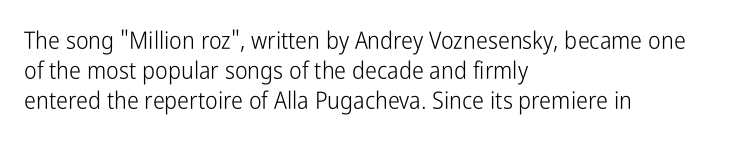
The image shows 24 px text type, upright; set left-aligned, normal line spacing (1.26x), normal letter spacing, not underlined.
